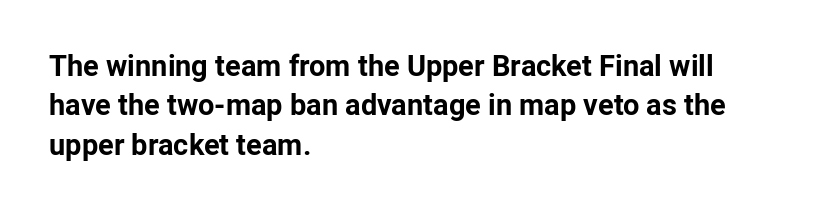
{"serif": "no", "italic": "no", "bold": "yes", "weight": "bold", "width": "normal", "stroke_contrast": "low", "x_height": "medium", "monospaced": "no", "underline": "no", "align": "left", "line_spacing": "normal", "line_spacing_ratio": 1.36, "letter_spacing": "normal", "letter_spacing_em": 0.0, "glyph_px": 29}
